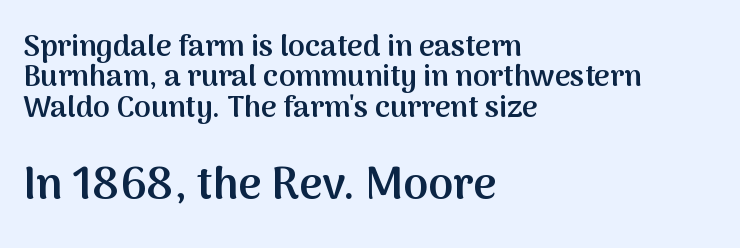
Q: Is the text bold? A: Semi-bold.
Q: Is the text italic (slanted)? A: No, it is upright.
Q: Is the typeface a serif or a sans-serif typeface? A: Sans-serif.
Q: Is the text underlined? A: No.
Q: How is the paragraph aligned? A: Left-aligned.
Q: Is the spacing between letters normal or unusually wide? A: Normal.
Q: Is the spacing between lines tight, normal or loose? A: Tight.
Q: Which block of text is set in a larger size, the first (top) or the second (bottom)? A: The second (bottom) one.
Q: Width (condensed, normal, or wide)? A: Normal.
Q: Stroke contrast? A: Medium.
Q: x-height? A: Medium.
Q: Monospaced? A: No.
